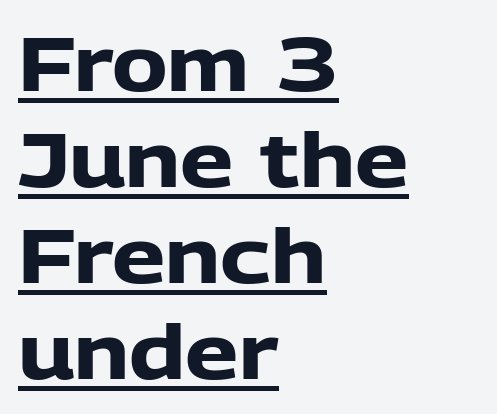
{"serif": "no", "italic": "no", "bold": "yes", "weight": "heavy", "width": "normal", "stroke_contrast": "low", "x_height": "medium", "monospaced": "no", "underline": "yes", "align": "left", "line_spacing": "normal", "line_spacing_ratio": 1.28, "letter_spacing": "normal", "letter_spacing_em": 0.0, "glyph_px": 75}
